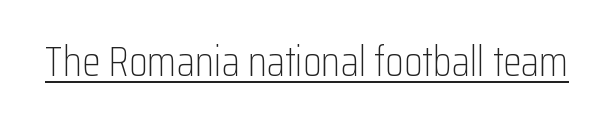
Think standard paragraph weight, or any step lighter than that. The horizontal fit of the characters is conventional and even. In terms of posture, this sample is upright. The rendering uses natural spacing where letterforms have individual widths. Beneath each row of characters lies a ruled line. Does the type have serifs? No, each stem ends abruptly.
